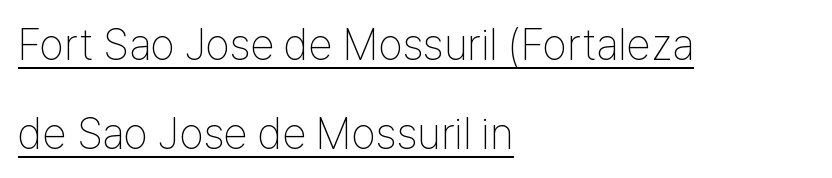
{"serif": "no", "italic": "no", "bold": "no", "weight": "thin", "width": "condensed", "stroke_contrast": "low", "x_height": "medium", "monospaced": "no", "underline": "yes", "align": "left", "line_spacing": "loose", "line_spacing_ratio": 2.02, "letter_spacing": "normal", "letter_spacing_em": 0.0, "glyph_px": 44}
